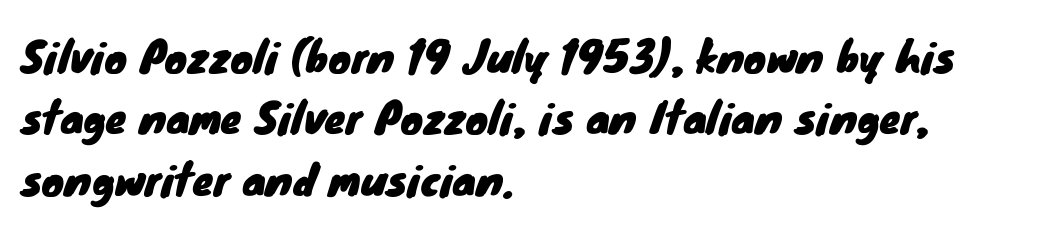
The area under the type is left untouched. The block of text has a typical density, with ordinary space between rows. Think of a printed novel: that variable character pitch is what you see here. Regarding serifs, this sample does without them. Honestly, the letter spacing is just normal — you wouldn't notice it. Short and long lines alike share a common starting point at left.
